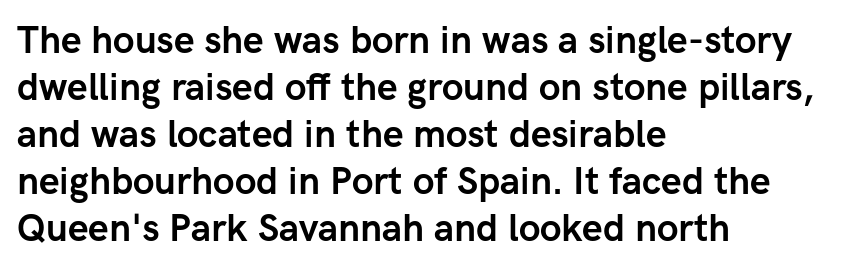
Q: Is the text bold? A: Yes.
Q: Is the text italic (slanted)? A: No, it is upright.
Q: Is the typeface a serif or a sans-serif typeface? A: Sans-serif.
Q: Is the text underlined? A: No.
Q: How is the paragraph aligned? A: Left-aligned.
Q: Is the spacing between letters normal or unusually wide? A: Normal.
Q: Is the spacing between lines tight, normal or loose? A: Normal.
Q: Width (condensed, normal, or wide)? A: Normal.
Q: Stroke contrast? A: Low.
Q: x-height? A: Medium.
Q: Monospaced? A: No.
